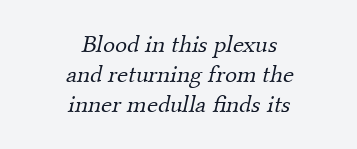
{"bold": "no", "underline": "no", "align": "center", "line_spacing_ratio": 1.21, "letter_spacing": "normal", "letter_spacing_em": 0.0, "glyph_px": 25}
